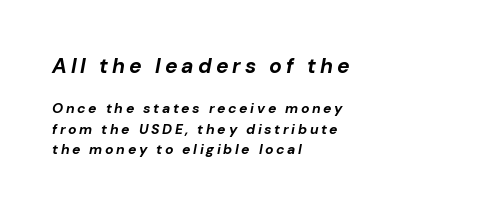
{"italic": "yes", "lean": "right", "slant_degrees": 10, "bold": "yes", "underline": "no", "align": "left", "line_spacing": "normal", "line_spacing_ratio": 1.45, "larger_block": "first", "size_ratio": 1.5, "glyph_px": 21}
